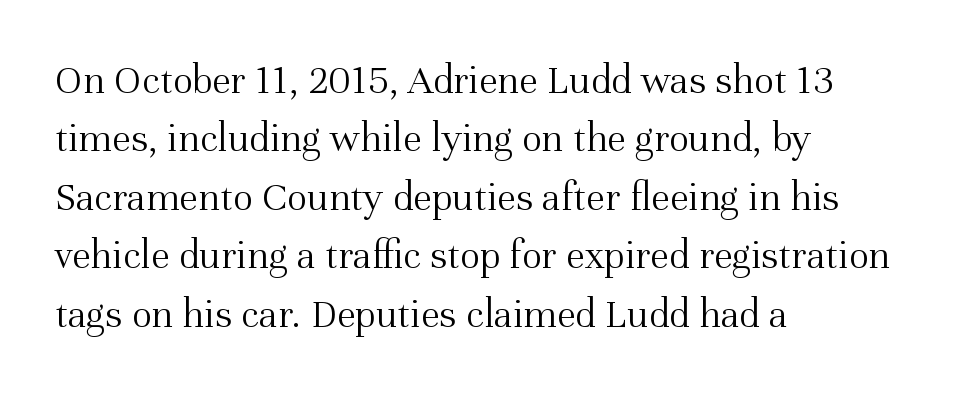
The line-height multiplier appears to be the usual default. Between one letter and the next there's only the usual sliver of space. The setting favours the left margin, as ordinary paragraphs usually do. Any mark beneath the type? The region is blank.
